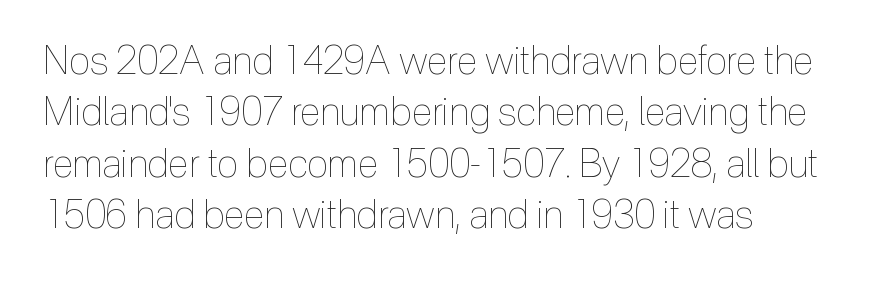
{"italic": "no", "bold": "no", "weight": "thin", "width": "condensed", "x_height": "medium", "monospaced": "no", "underline": "no", "align": "left", "line_spacing": "normal", "line_spacing_ratio": 1.32, "letter_spacing": "normal", "letter_spacing_em": 0.0, "glyph_px": 39}
